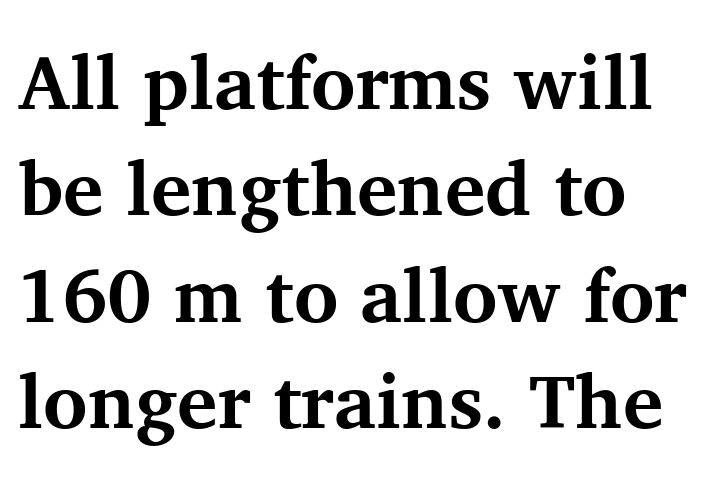
{"serif": "yes", "italic": "no", "bold": "yes", "weight": "bold", "width": "normal", "stroke_contrast": "medium", "x_height": "medium", "monospaced": "no", "underline": "no", "align": "left", "line_spacing": "normal", "line_spacing_ratio": 1.4, "letter_spacing": "normal", "letter_spacing_em": 0.0, "glyph_px": 76}
